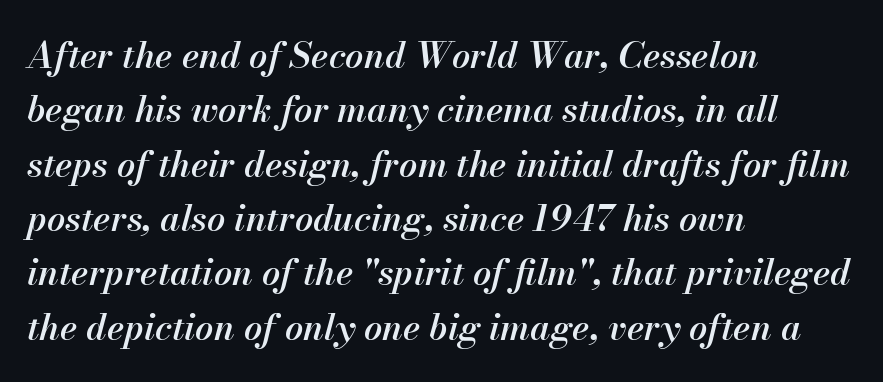
{"italic": "yes", "lean": "right", "slant_degrees": 13, "bold": "semi", "weight": "semibold", "width": "normal", "stroke_contrast": "medium", "x_height": "small", "monospaced": "no", "underline": "no", "align": "left", "line_spacing": "normal", "line_spacing_ratio": 1.51, "letter_spacing": "normal", "letter_spacing_em": 0.0, "glyph_px": 36}
